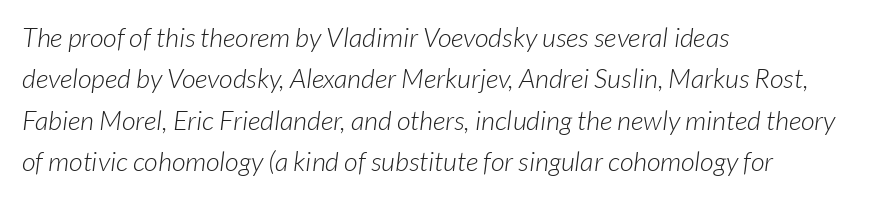
Q: Is the text bold? A: No.
Q: Is the text underlined? A: No.
Q: How is the paragraph aligned? A: Left-aligned.
Q: Is the spacing between letters normal or unusually wide? A: Normal.
Q: Is the spacing between lines tight, normal or loose? A: Normal.
